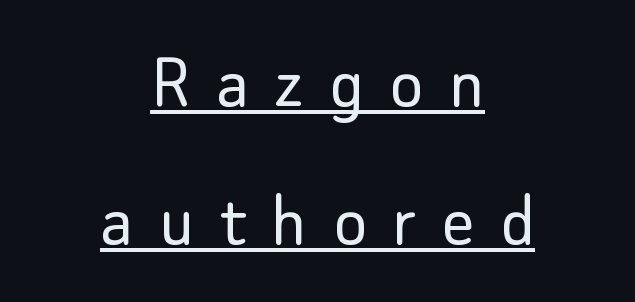
{"serif": "no", "italic": "no", "bold": "no", "weight": "light", "width": "normal", "stroke_contrast": "low", "x_height": "small", "monospaced": "no", "underline": "yes", "align": "center", "line_spacing_ratio": 1.72, "letter_spacing": "wide", "letter_spacing_em": 0.32, "glyph_px": 80}
